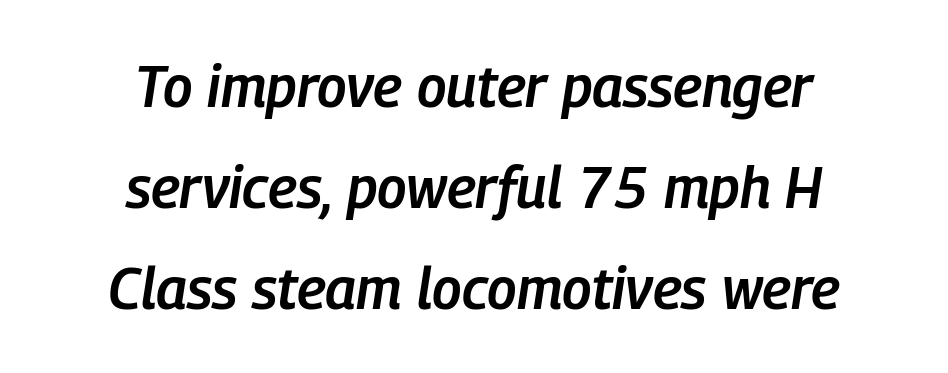
Slightly chunky letters — semibold, I'd say, not full bold. Characters follow at the spacing the type designer built in. Short and long lines alike share a common midpoint. You could not count columns in this text — the font is proportionally spaced. Every character sits at an angle, as italics do.
